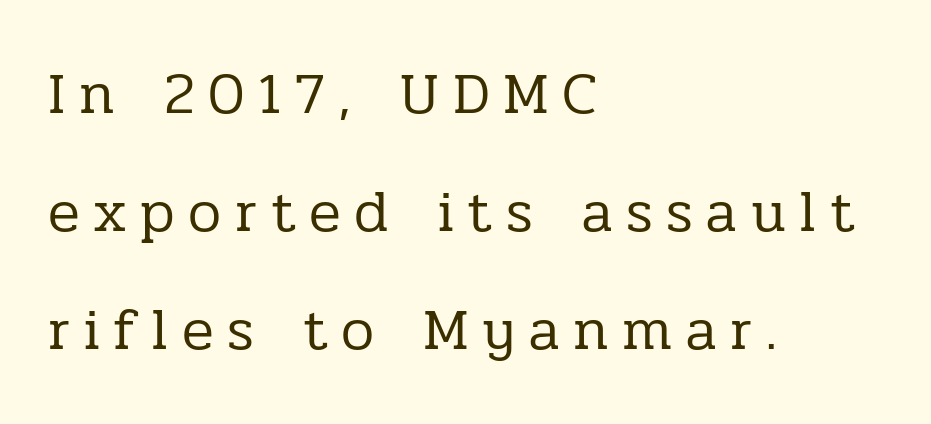
Every character sits straight up, as roman type does. Rows of type keep a wide berth in the vertical direction. Typographically, this falls in the serif category. Quick note: underline off. The ragged edge is on the right, which tells us the setting is flush left. The rendering inserts visible extra space after every character.
